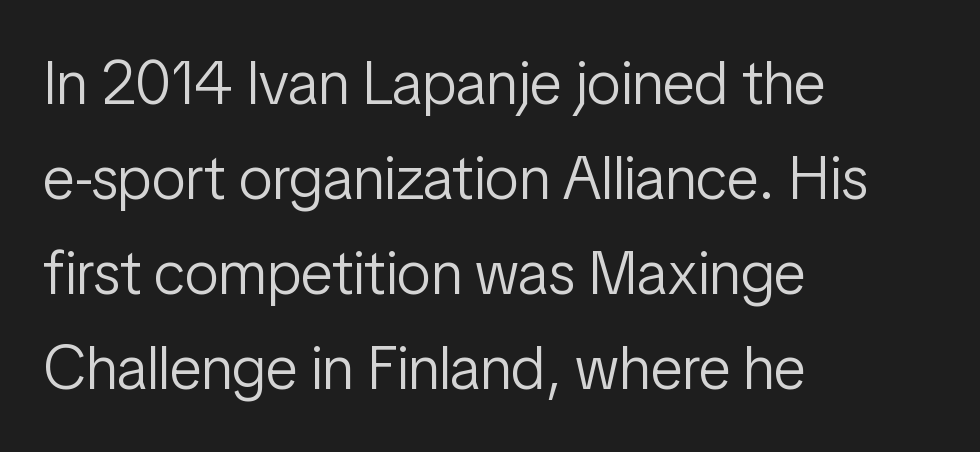
The image shows 61 px light, condensed sans-serif type, upright; set left-aligned, normal line spacing (1.56x), normal letter spacing, not underlined; low stroke contrast and a medium x-height.
